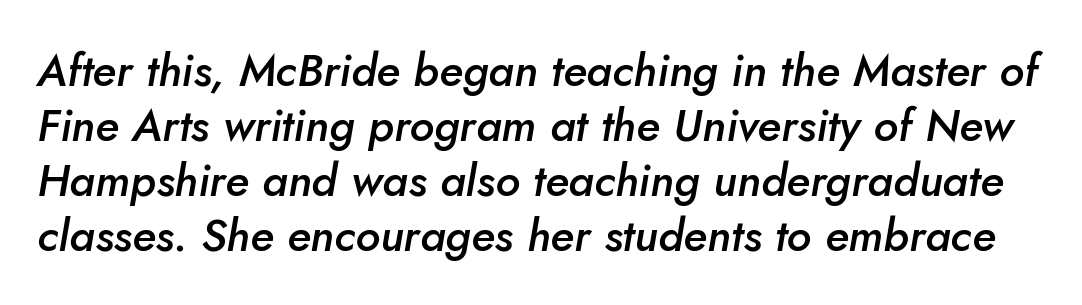
{"italic": "yes", "lean": "right", "slant_degrees": 10, "bold": "semi", "weight": "semibold", "width": "normal", "stroke_contrast": "low", "x_height": "small", "monospaced": "no", "underline": "no", "line_spacing_ratio": 1.22, "letter_spacing": "normal", "letter_spacing_em": 0.0, "glyph_px": 45}
